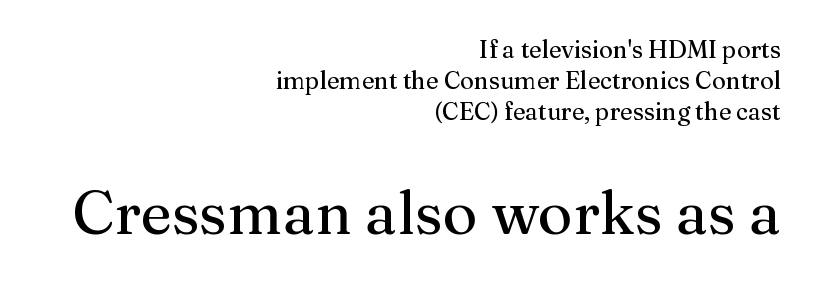
The image shows 60 px regular-weight serif type, upright; set right-aligned, normal line spacing (1.29x), normal letter spacing, not underlined; the second (bottom) block is 2.5x larger; medium stroke contrast and a medium x-height.
